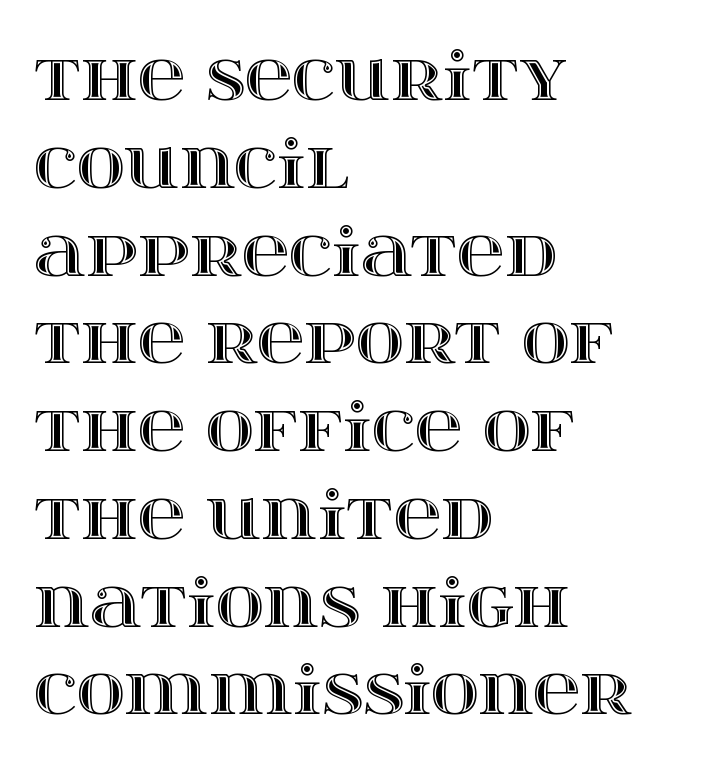
Does the copy run flush right? No — it runs flush left. The font's upright variant was chosen for this text. Each letter keeps its own natural width here, so spacing adapts to shape. This block has exactly the height ordinary leading produces. The space beneath each line is pristine and unruled.
